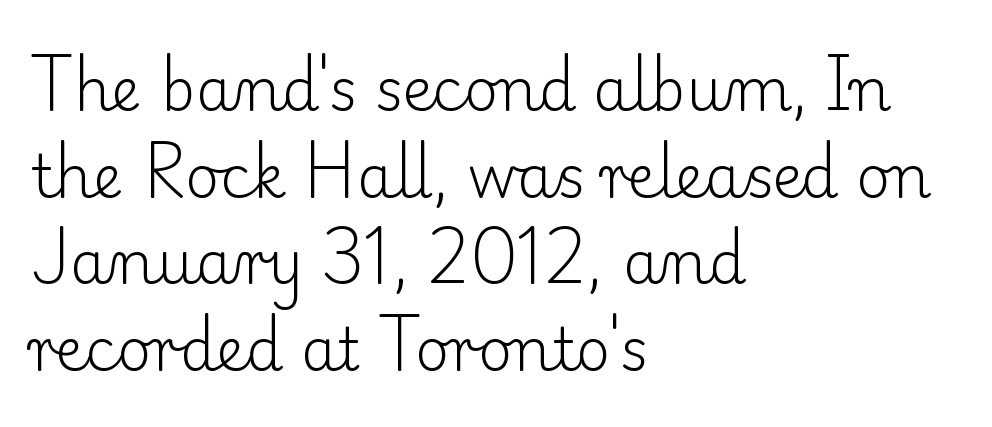
{"italic": "no", "bold": "no", "weight": "light", "width": "normal", "stroke_contrast": "low", "x_height": "small", "monospaced": "no", "underline": "no", "align": "left", "line_spacing": "normal", "line_spacing_ratio": 1.47, "letter_spacing": "normal", "letter_spacing_em": 0.0, "glyph_px": 59}
